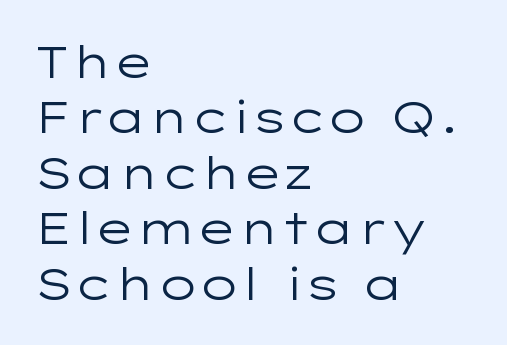
The image shows 44 px regular-weight, wide sans-serif type, upright; set left-aligned, normal line spacing (1.26x), normal letter spacing, not underlined; low stroke contrast and a medium x-height.
